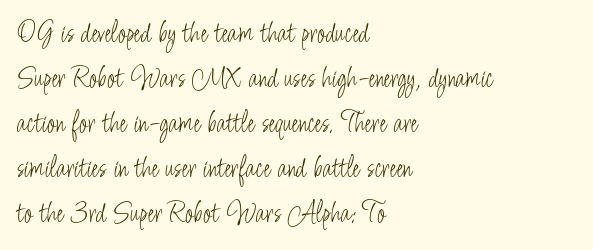
The image shows 30 px light, condensed sans-serif type; set left-aligned, normal line spacing (1.5x), normal letter spacing, not underlined; low stroke contrast and a small x-height.
